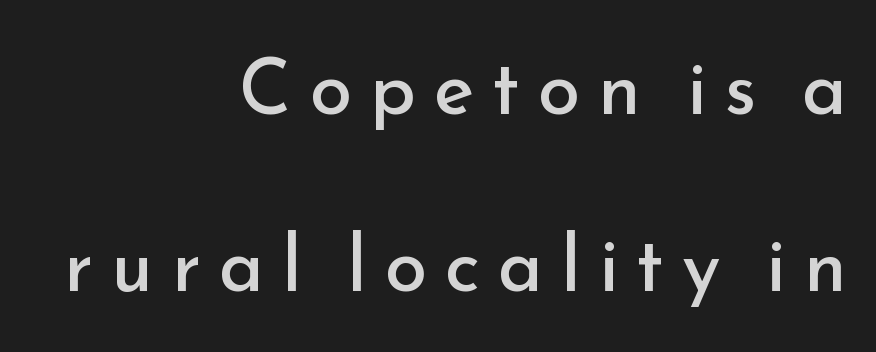
The image shows 77 px regular-weight sans-serif type, upright; set right-aligned, loose line spacing (2.3x), unusually wide letter spacing (+0.23 em), not underlined; low stroke contrast and a small x-height.
